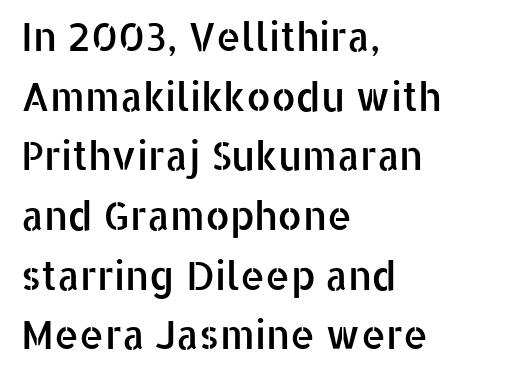
Proportional: the letters do not fall into vertical columns. Do the letters lean? They stand straight. Typeset ragged right — the left edge is the straight one. This is sans-serif lettering, the kind often seen on screens and signage. Each row of text sits above clean, open space. Observe the ordinary spacing: letters are neighbours, not strangers.
